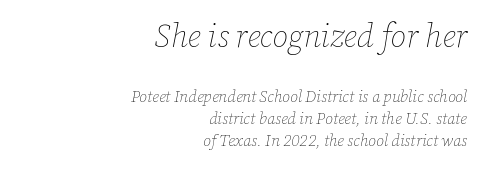
{"italic": "yes", "lean": "right", "slant_degrees": 12, "bold": "no", "weight": "thin", "width": "normal", "stroke_contrast": "low", "x_height": "medium", "monospaced": "no", "underline": "no", "align": "right", "line_spacing": "normal", "line_spacing_ratio": 1.38, "letter_spacing": "normal", "letter_spacing_em": 0.0, "larger_block": "first", "size_ratio": 2.0, "glyph_px": 32}
